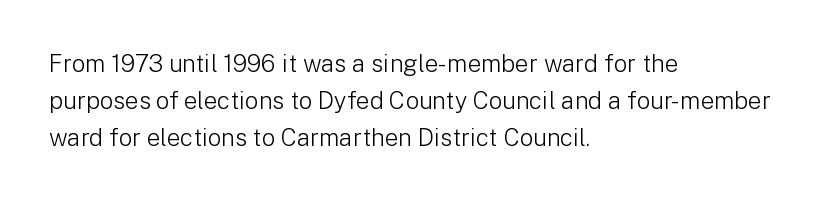
{"italic": "no", "bold": "no", "underline": "no", "align": "left", "line_spacing": "normal", "line_spacing_ratio": 1.54, "letter_spacing": "normal", "letter_spacing_em": 0.0, "glyph_px": 24}
